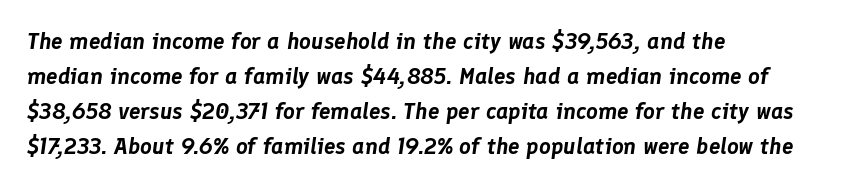
The image shows 23 px text type, italic (leaning right); set left-aligned, normal line spacing (1.52x), normal letter spacing, not underlined.
